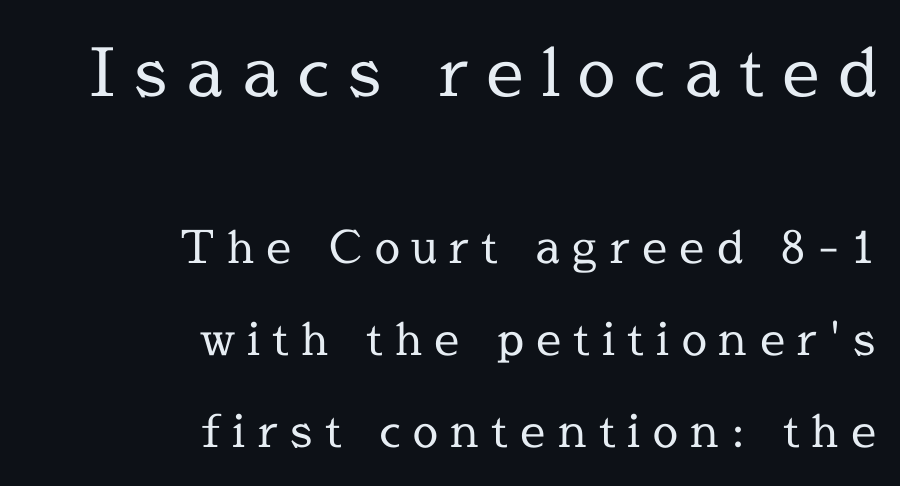
The image shows 67 px regular-weight serif type, upright; set right-aligned, loose line spacing (2.04x), unusually wide letter spacing (+0.27 em), not underlined; the first (top) block is 1.49x larger; a medium x-height.
